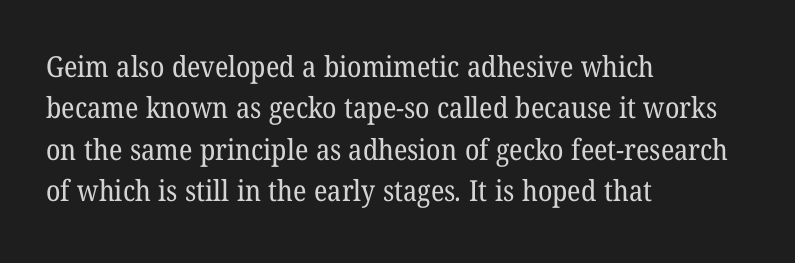
Q: Is the text bold? A: No.
Q: Is the typeface a serif or a sans-serif typeface? A: Serif.
Q: Is the text underlined? A: No.
Q: How is the paragraph aligned? A: Left-aligned.
Q: Is the spacing between letters normal or unusually wide? A: Normal.
Q: Is the spacing between lines tight, normal or loose? A: Normal.
Q: Width (condensed, normal, or wide)? A: Normal.
Q: Stroke contrast? A: Low.
Q: x-height? A: Medium.
Q: Monospaced? A: No.
